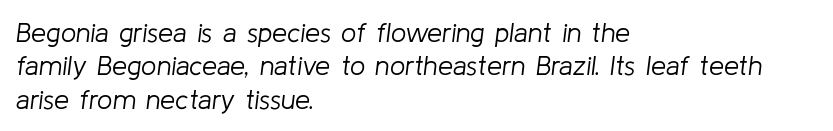
The specimen omits any rule beneath the text block's lines. Inter-character spacing is left at the font's built-in metrics. Does the lettering tilt? It does — this is italic. No letter is thick-stroked: the sample isn't bold.
